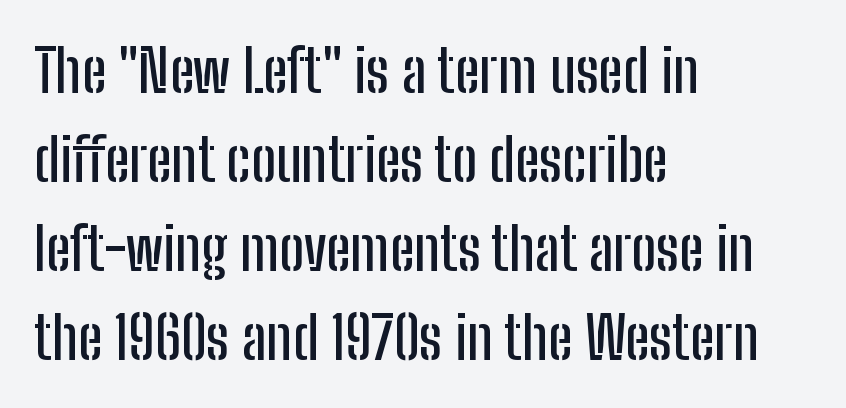
{"serif": "no", "italic": "no", "width": "condensed", "stroke_contrast": "low", "x_height": "medium", "monospaced": "no", "underline": "no", "align": "left", "line_spacing": "normal", "line_spacing_ratio": 1.51, "letter_spacing": "normal", "letter_spacing_em": 0.0, "glyph_px": 59}
